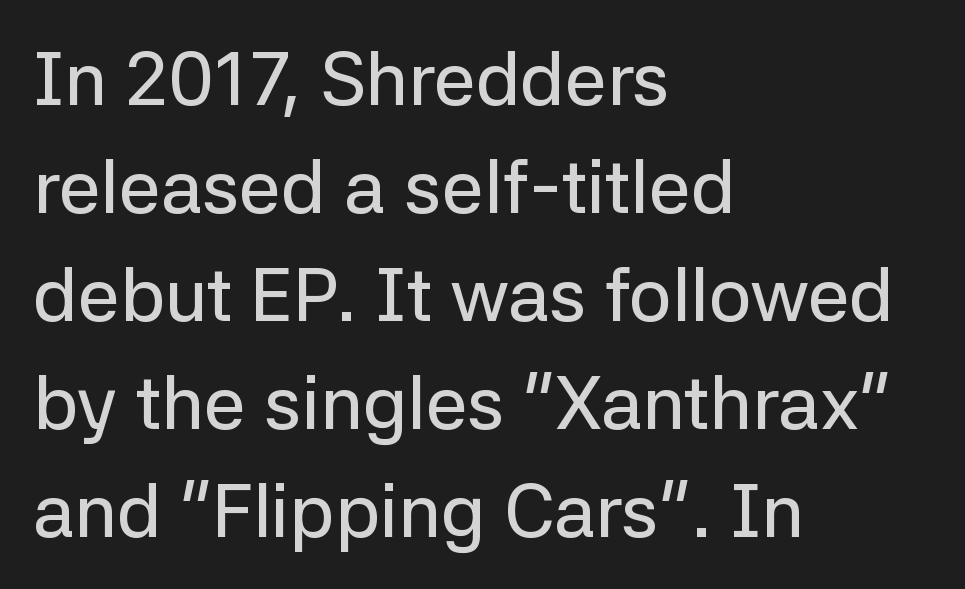
The image shows 75 px sans-serif type, upright; set left-aligned, normal line spacing (1.44x), normal letter spacing, not underlined; low stroke contrast and a medium x-height.
